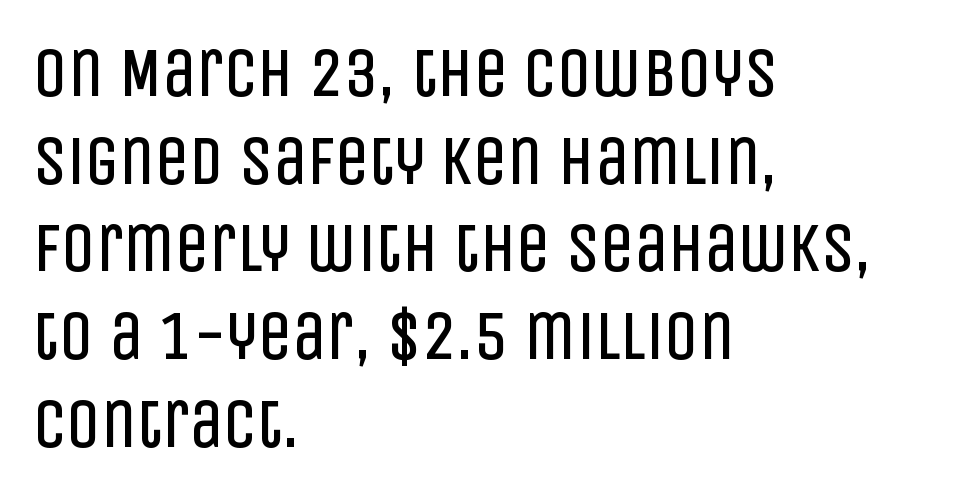
Q: Is the text bold? A: No.
Q: Is the text italic (slanted)? A: No, it is upright.
Q: Is the typeface a serif or a sans-serif typeface? A: Sans-serif.
Q: Is the text underlined? A: No.
Q: How is the paragraph aligned? A: Left-aligned.
Q: Is the spacing between letters normal or unusually wide? A: Normal.
Q: Is the spacing between lines tight, normal or loose? A: Normal.
Q: Width (condensed, normal, or wide)? A: Condensed.
Q: Stroke contrast? A: Low.
Q: x-height? A: Large.
Q: Monospaced? A: No.
